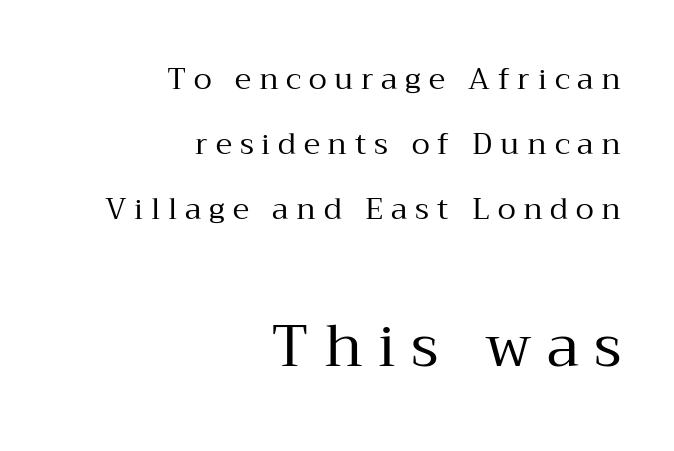
{"serif": "yes", "italic": "no", "bold": "no", "weight": "regular", "width": "normal", "stroke_contrast": "medium", "x_height": "medium", "monospaced": "no", "underline": "no", "align": "right", "line_spacing": "loose", "line_spacing_ratio": 2.16, "letter_spacing": "wide", "letter_spacing_em": 0.26, "larger_block": "second", "size_ratio": 1.97, "glyph_px": 59}
